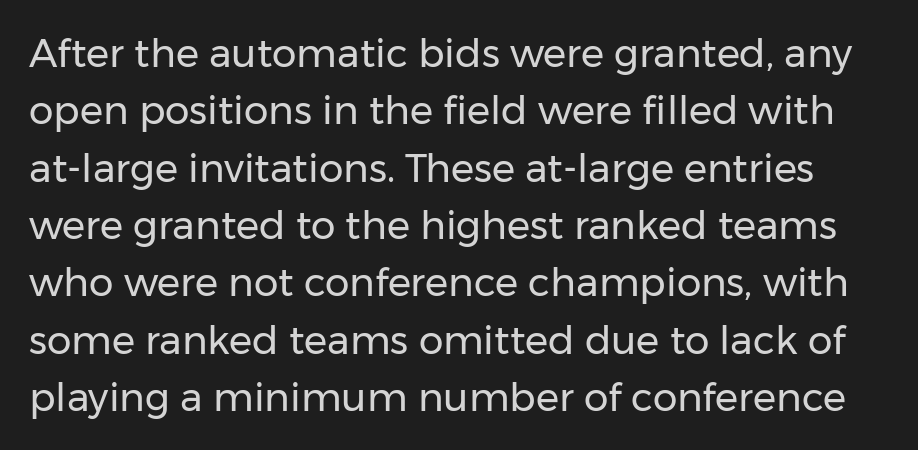
Q: Is the text bold? A: No.
Q: Is the text italic (slanted)? A: No, it is upright.
Q: Is the typeface a serif or a sans-serif typeface? A: Sans-serif.
Q: Is the text underlined? A: No.
Q: Is the spacing between letters normal or unusually wide? A: Normal.
Q: Is the spacing between lines tight, normal or loose? A: Normal.
Q: Width (condensed, normal, or wide)? A: Normal.
Q: Stroke contrast? A: Low.
Q: x-height? A: Medium.
Q: Monospaced? A: No.
